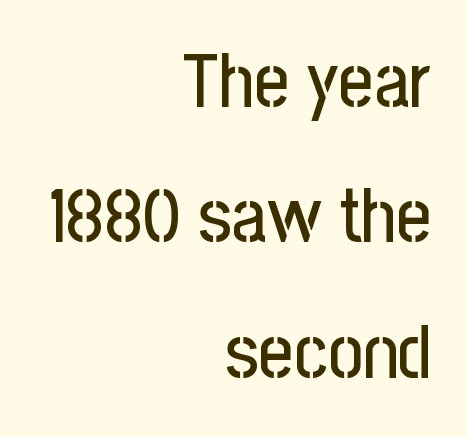
The image shows 76 px condensed sans-serif type, upright; set right-aligned, line spacing 1.78x, normal letter spacing, not underlined; low stroke contrast and a medium x-height.
